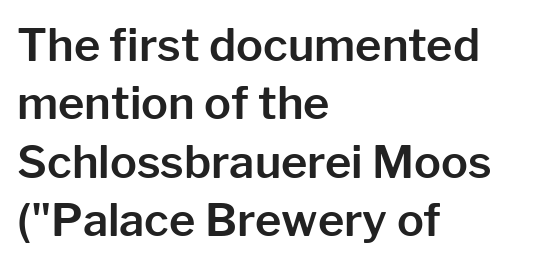
Rows of type keep a routine distance in the vertical direction. Check where the strokes stop: nothing finishes them off — pure sans. Does extra space separate the letters? No, they use regular spacing. Every character sits straight up, as roman type does.
